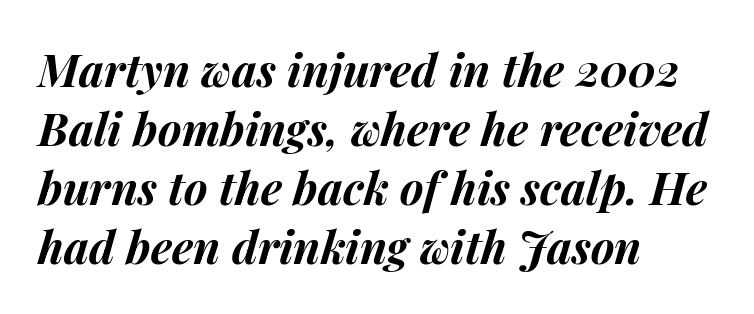
{"italic": "yes", "lean": "right", "slant_degrees": 14, "bold": "yes", "weight": "bold", "width": "normal", "stroke_contrast": "medium", "x_height": "medium", "monospaced": "no", "underline": "no", "align": "left", "line_spacing": "normal", "line_spacing_ratio": 1.31, "letter_spacing": "normal", "letter_spacing_em": 0.0, "glyph_px": 45}
